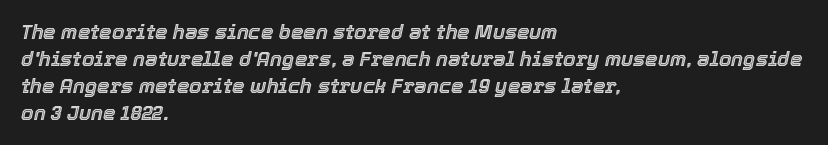
{"italic": "yes", "lean": "right", "slant_degrees": 12, "underline": "no", "align": "left", "line_spacing": "normal", "line_spacing_ratio": 1.35, "letter_spacing": "normal", "letter_spacing_em": 0.0, "glyph_px": 20}
